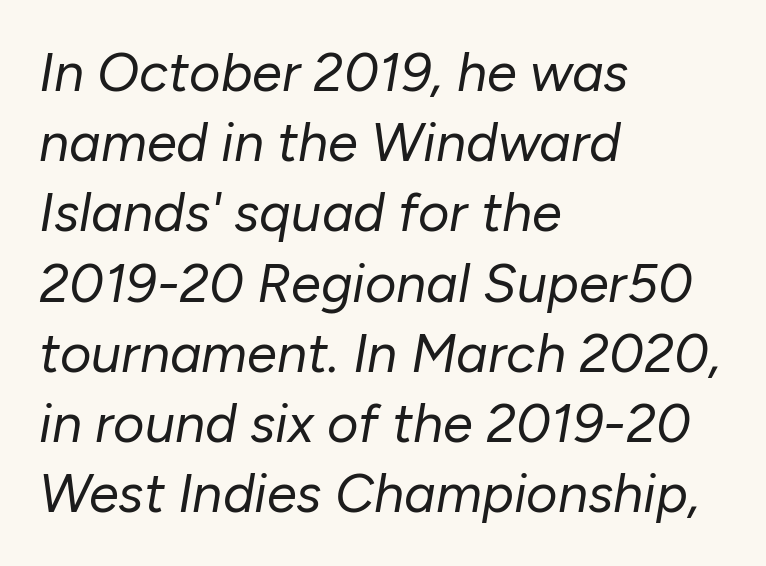
{"italic": "yes", "lean": "right", "slant_degrees": 10, "bold": "no", "weight": "regular", "width": "normal", "stroke_contrast": "low", "x_height": "medium", "monospaced": "no", "underline": "no", "align": "left", "line_spacing": "normal", "line_spacing_ratio": 1.3, "letter_spacing": "normal", "letter_spacing_em": 0.0, "glyph_px": 54}
